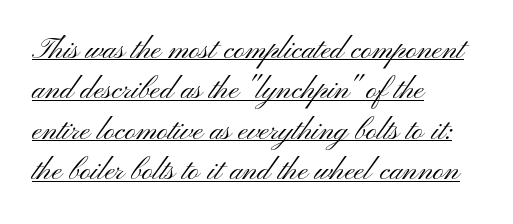
The image shows 30 px light, wide sans-serif type; set left-aligned, normal line spacing (1.35x), normal letter spacing, underlined; medium stroke contrast and a small x-height.
